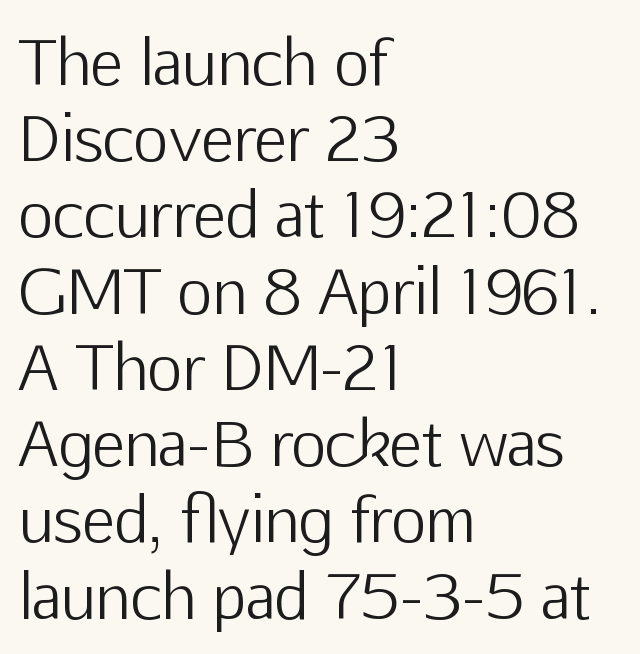
The image shows 61 px light sans-serif type, upright; set left-aligned, normal line spacing (1.25x), normal letter spacing, not underlined; low stroke contrast and a medium x-height.
